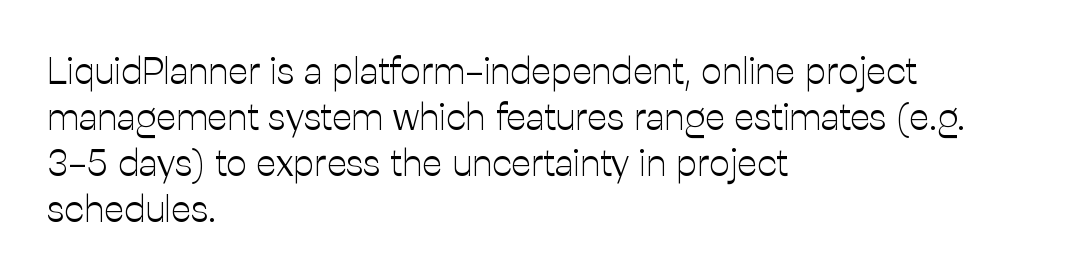
The image shows 37 px light sans-serif type, upright; set left-aligned, line spacing 1.24x, normal letter spacing, not underlined; low stroke contrast and a medium x-height.
